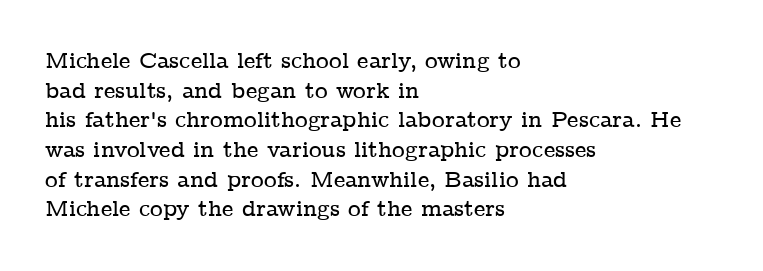
Q: Is the text italic (slanted)? A: No, it is upright.
Q: Is the text underlined? A: No.
Q: How is the paragraph aligned? A: Left-aligned.
Q: Is the spacing between letters normal or unusually wide? A: Normal.
Q: Is the spacing between lines tight, normal or loose? A: Normal.
